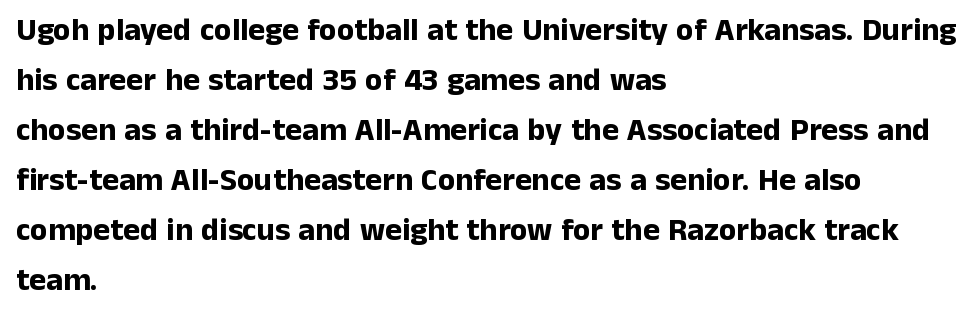
{"serif": "no", "italic": "no", "bold": "yes", "weight": "bold", "width": "normal", "stroke_contrast": "low", "x_height": "medium", "monospaced": "no", "underline": "no", "align": "left", "line_spacing": "normal", "line_spacing_ratio": 1.56, "letter_spacing": "normal", "letter_spacing_em": 0.0, "glyph_px": 32}
